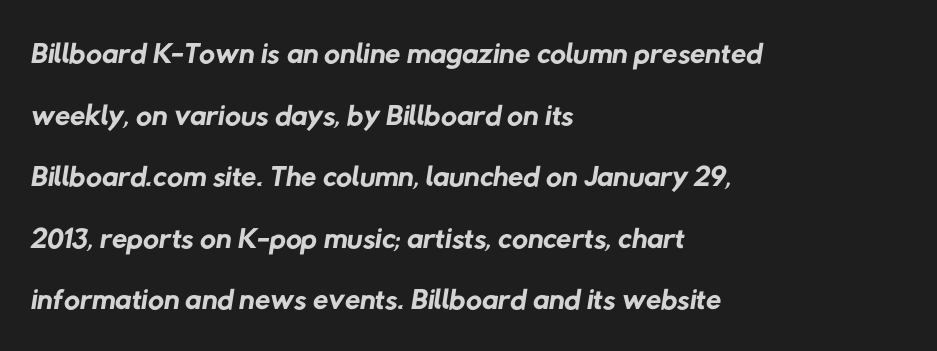
{"serif": "no", "bold": "no", "weight": "regular", "width": "normal", "stroke_contrast": "low", "x_height": "medium", "monospaced": "no", "underline": "no", "align": "left", "line_spacing": "normal", "line_spacing_ratio": 1.4, "letter_spacing": "normal", "letter_spacing_em": 0.0, "glyph_px": 44}
